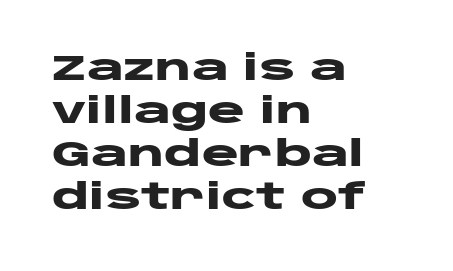
The image shows 35 px heavy, wide sans-serif type, upright; set left-aligned, line spacing 1.23x, normal letter spacing, not underlined; low stroke contrast and a large x-height.
